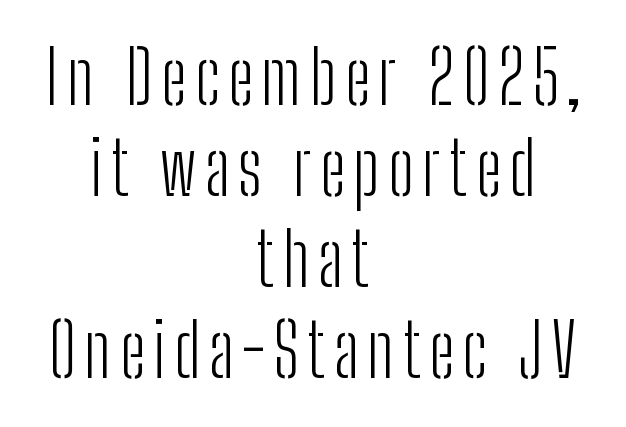
Each line is balanced around a shared central axis. This is the regular roman posture of the typeface. Does the type have serifs? No, each stem ends abruptly. The specimen omits any rule beneath the text block's lines.
